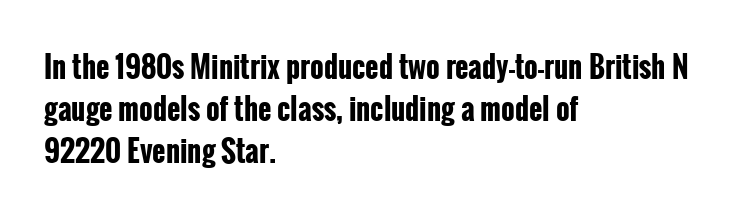
The typography opts for an upright posture over an oblique one. This sample keeps an unexceptional amount of space between lines. Words float on clear page, feet unadorned. Plenty of ink on the page — the face is bold. Serif or sans? Sans — the stroke terminals are bare.
